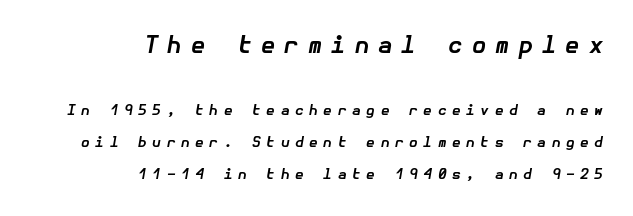
Q: Is the text bold? A: Yes.
Q: Is the text italic (slanted)? A: Yes, it leans right by about 10 degrees.
Q: Is the text underlined? A: No.
Q: How is the paragraph aligned? A: Right-aligned.
Q: Is the spacing between letters normal or unusually wide? A: Unusually wide.
Q: Is the spacing between lines tight, normal or loose? A: Loose.
Q: Which block of text is set in a larger size, the first (top) or the second (bottom)? A: The first (top) one.
